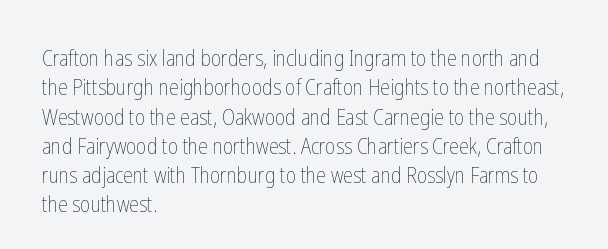
The image shows 22 px text type, upright; set left-aligned, normal line spacing (1.33x), normal letter spacing, not underlined.
